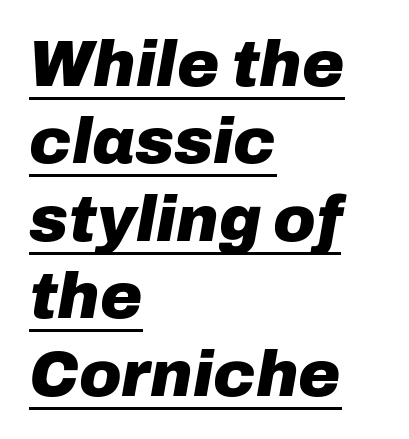
{"italic": "yes", "lean": "right", "slant_degrees": 10, "bold": "yes", "weight": "heavy", "width": "normal", "stroke_contrast": "low", "x_height": "medium", "monospaced": "no", "underline": "yes", "align": "left", "line_spacing_ratio": 1.21, "letter_spacing": "normal", "letter_spacing_em": 0.0, "glyph_px": 64}
